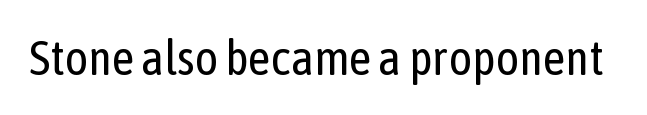
The image shows 49 px regular-weight, condensed sans-serif type, upright; set normal letter spacing, not underlined; low stroke contrast and a medium x-height.
